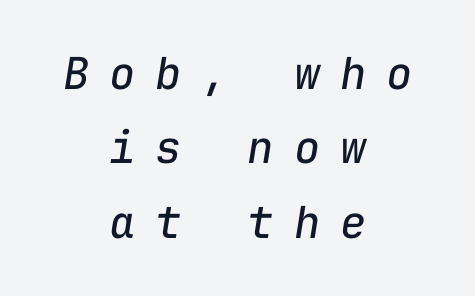
Q: Is the text bold? A: No.
Q: Is the text italic (slanted)? A: Yes, it leans right by about 9 degrees.
Q: Is the text underlined? A: No.
Q: How is the paragraph aligned? A: Centered.
Q: Is the spacing between letters normal or unusually wide? A: Unusually wide.
Q: Is the spacing between lines tight, normal or loose? A: Normal.
Q: Width (condensed, normal, or wide)? A: Normal.
Q: Stroke contrast? A: Low.
Q: x-height? A: Medium.
Q: Monospaced? A: Yes.
